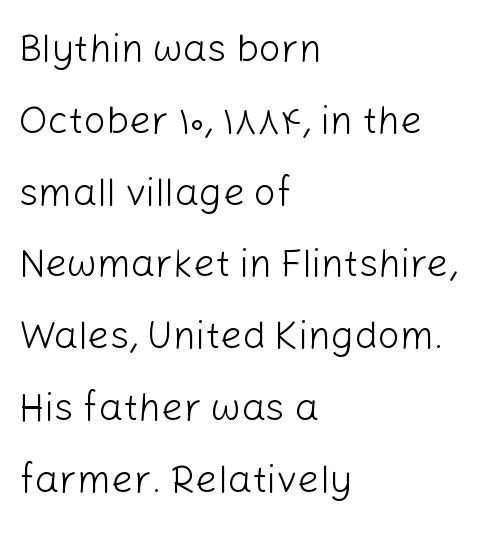
The image shows 39 px light sans-serif type, upright; set left-aligned, line spacing 1.84x, normal letter spacing, not underlined; low stroke contrast and a medium x-height.
